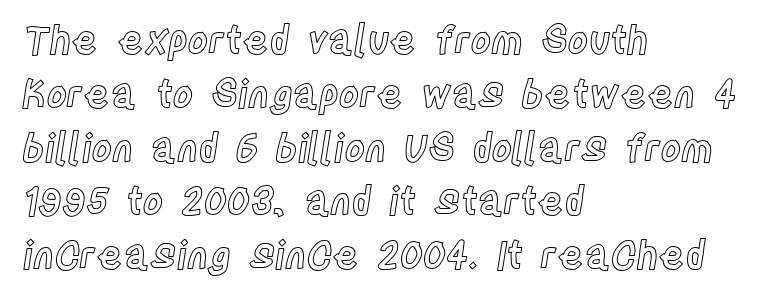
The image shows 39 px condensed type; set left-aligned, normal line spacing (1.38x), normal letter spacing, not underlined; a large x-height.
